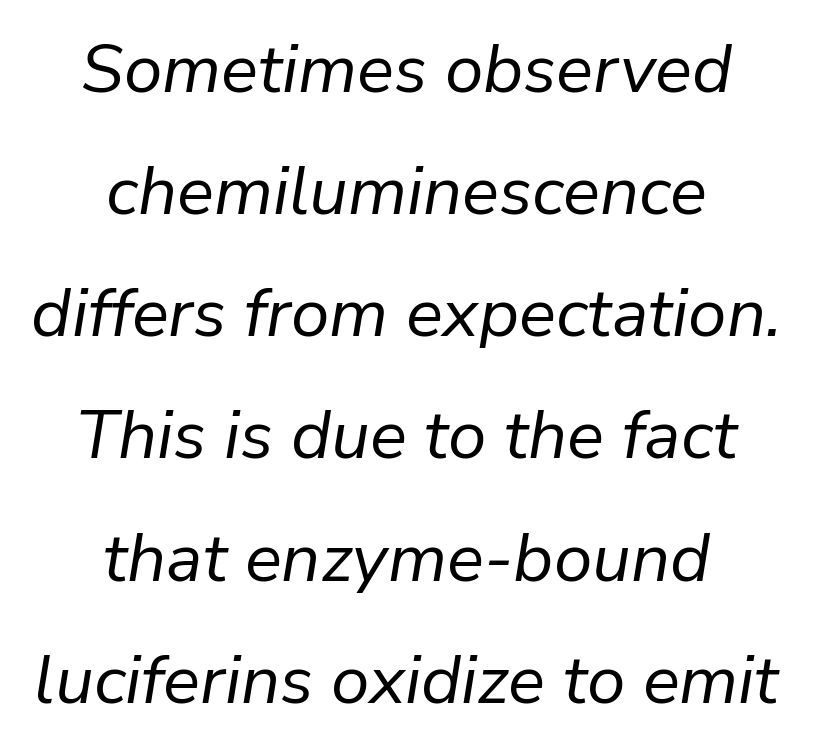
Q: Is the text bold? A: No.
Q: Is the text italic (slanted)? A: Yes, it leans right by about 9 degrees.
Q: Is the text underlined? A: No.
Q: How is the paragraph aligned? A: Centered.
Q: Is the spacing between letters normal or unusually wide? A: Normal.
Q: Width (condensed, normal, or wide)? A: Normal.
Q: Stroke contrast? A: Low.
Q: x-height? A: Medium.
Q: Monospaced? A: No.
